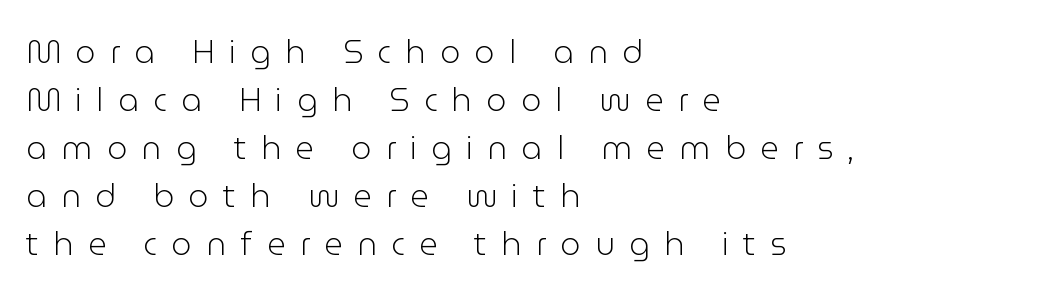
{"serif": "no", "italic": "no", "bold": "no", "weight": "light", "width": "normal", "stroke_contrast": "low", "x_height": "medium", "monospaced": "no", "underline": "no", "align": "left", "line_spacing": "normal", "line_spacing_ratio": 1.5, "letter_spacing": "wide", "letter_spacing_em": 0.45, "glyph_px": 32}
